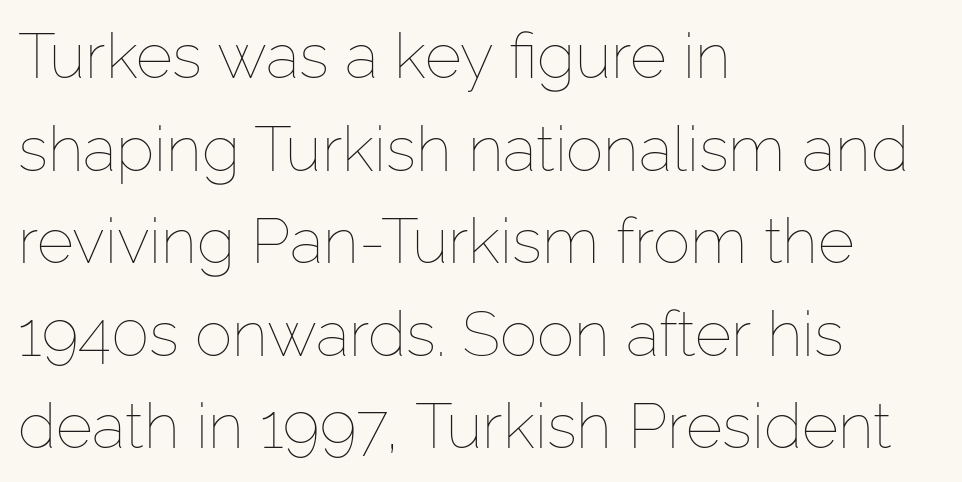
The image shows 63 px thin type, upright; set left-aligned, normal line spacing (1.47x), normal letter spacing, not underlined; low stroke contrast and a medium x-height.
